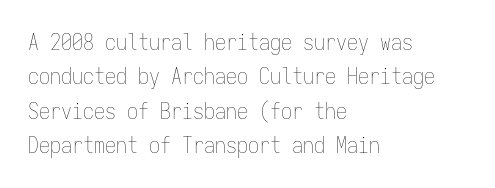
The specimen reads as upright at a glance. Is the stroke heavy? The answer is a plain regular-or-lighter. Clear beneath every line of the passage. Notice how descenders clear the ascenders below comfortably — that's standard leading.
